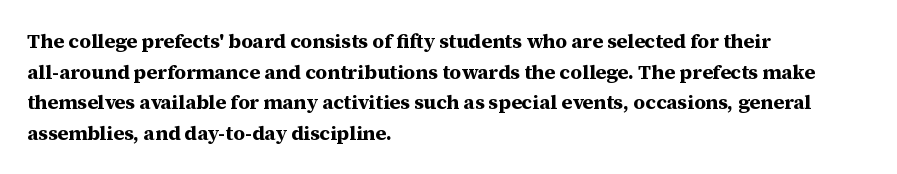
Underlining? Definitely not there. The paragraph has a hard left edge and a soft right edge. A typesetter would mark this as roman, not italic. What weight is shown? A full bold with thick strokes.
